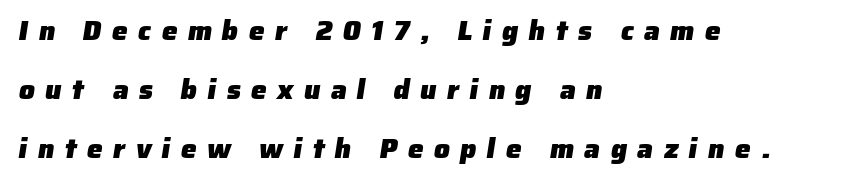
Q: Is the text bold? A: Yes.
Q: Is the typeface a serif or a sans-serif typeface? A: Sans-serif.
Q: Is the text underlined? A: No.
Q: How is the paragraph aligned? A: Left-aligned.
Q: Is the spacing between letters normal or unusually wide? A: Unusually wide.
Q: Is the spacing between lines tight, normal or loose? A: Loose.
Q: Width (condensed, normal, or wide)? A: Normal.
Q: Stroke contrast? A: Low.
Q: x-height? A: Medium.
Q: Monospaced? A: No.
